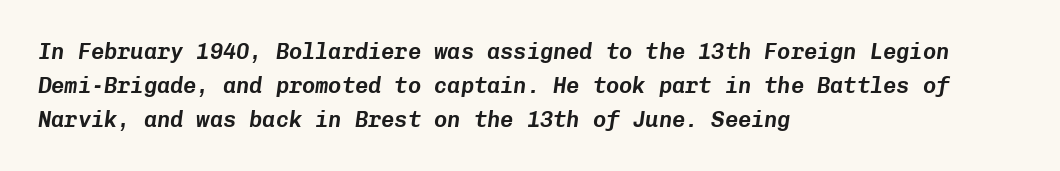
Q: Is the text italic (slanted)? A: Yes, it leans right by about 8 degrees.
Q: Is the text underlined? A: No.
Q: How is the paragraph aligned? A: Left-aligned.
Q: Is the spacing between letters normal or unusually wide? A: Normal.
Q: Is the spacing between lines tight, normal or loose? A: Normal.
